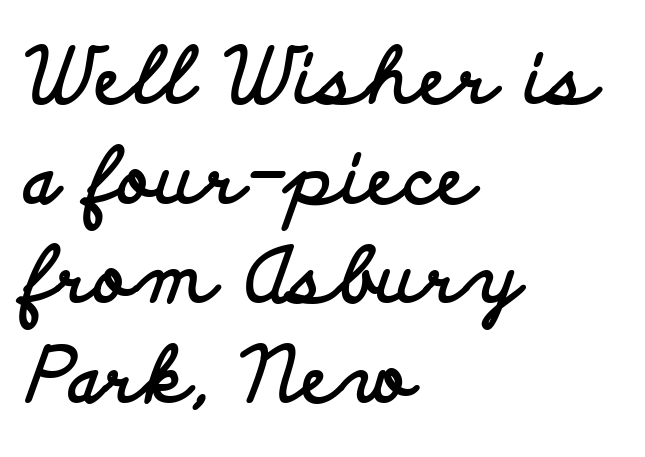
{"serif": "no", "bold": "yes", "weight": "bold", "width": "wide", "stroke_contrast": "low", "x_height": "small", "monospaced": "no", "underline": "no", "align": "left", "line_spacing": "normal", "line_spacing_ratio": 1.31, "letter_spacing": "normal", "letter_spacing_em": 0.0, "glyph_px": 76}
